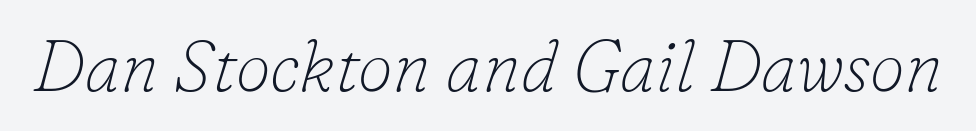
The image shows 71 px thin serif type, italic (leaning right); set normal letter spacing, not underlined; low stroke contrast and a small x-height.
